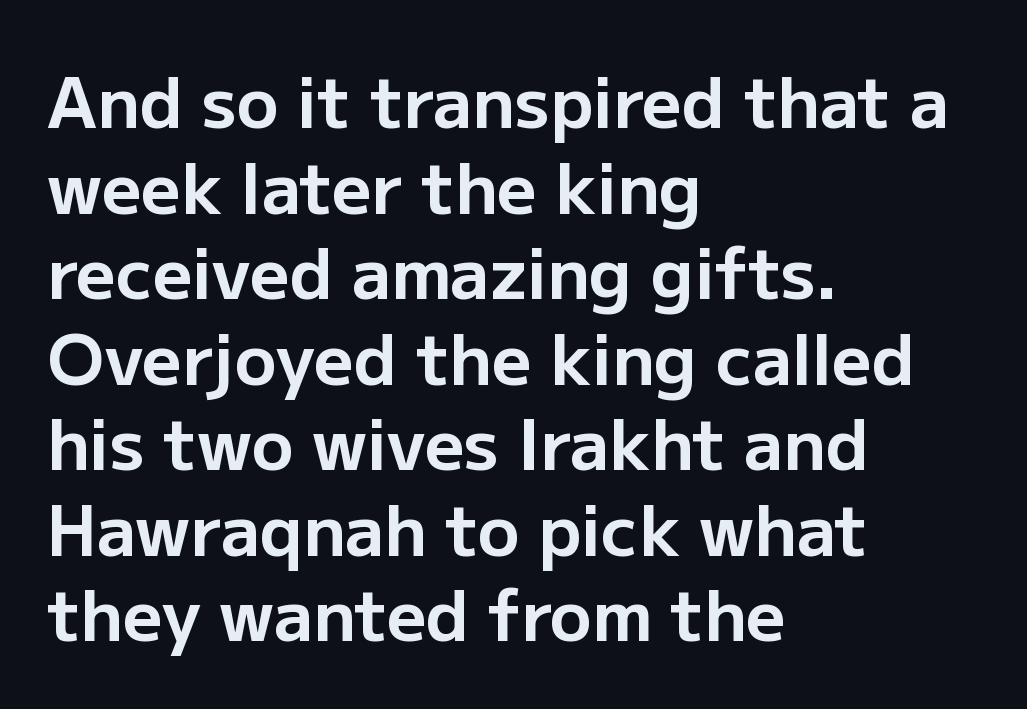
The image shows 69 px bold sans-serif type, upright; set left-aligned, line spacing 1.24x, normal letter spacing, not underlined; low stroke contrast and a medium x-height.
